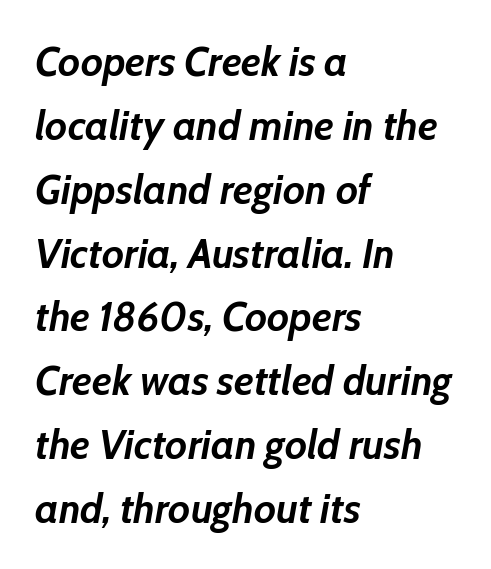
The image shows 42 px semibold type, italic (leaning right); set left-aligned, normal line spacing (1.52x), normal letter spacing, not underlined; low stroke contrast and a medium x-height.
